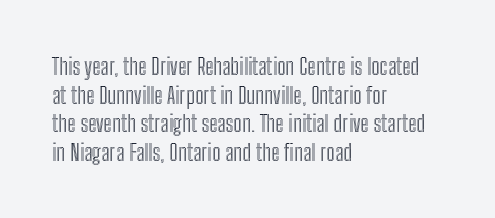
Each line starts at the same left margin while the right side varies. This sample uses plain, unmodified letter spacing. Only glyphs here, with clear space below each row. The letters stand upright; this is a roman face.
